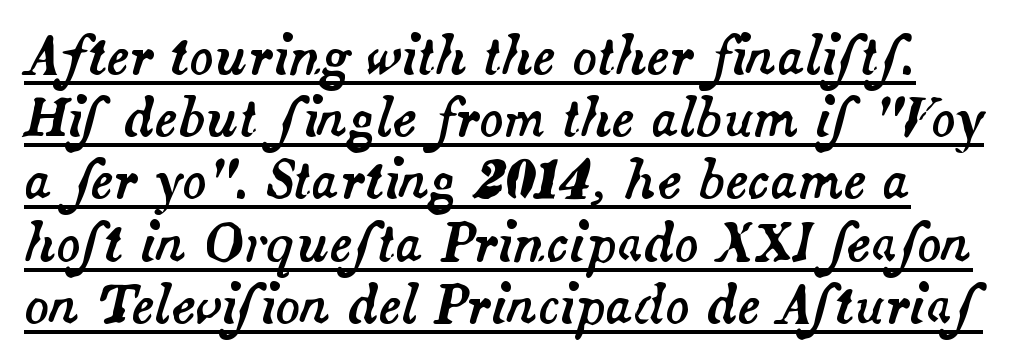
Honestly, the underline is the first thing you notice here. Looks like regular typesetting: each glyph gets only the width it needs. Honestly, the letter spacing is just normal — you wouldn't notice it. This is oblique type, the kind used for emphasis or titles.
